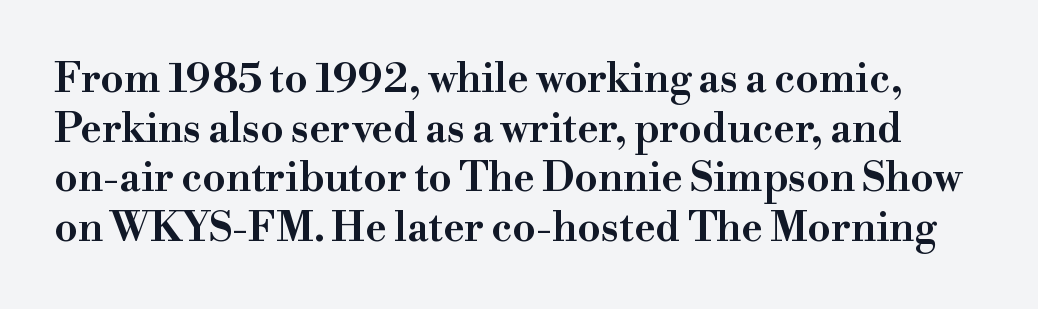
Is this a fixed-width face? No — the glyphs have proportional, varying widths. Characters remain perfectly vertical along every line. Small tapered or slab feet sit at the stroke ends, so this counts as serif. Has an underline been added? It has not. Look at the tracking — it's just the regular setting, nothing added.
